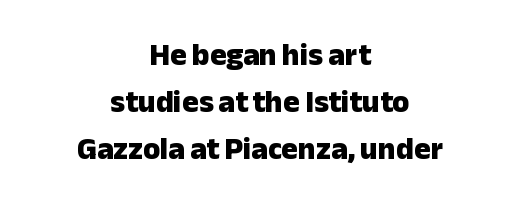
The image shows 31 px heavy sans-serif type, upright; set centered, normal line spacing (1.52x), normal letter spacing, not underlined; low stroke contrast and a medium x-height.
